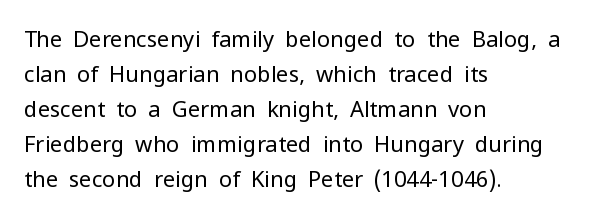
Every stem runs plumb, perpendicular to the baseline. Ink coverage per letter is moderate at most. Does extra space separate the letters? No, they use regular spacing. Line starts are locked; line ends wander. If you measured baseline to baseline, you'd find a middling distance.
